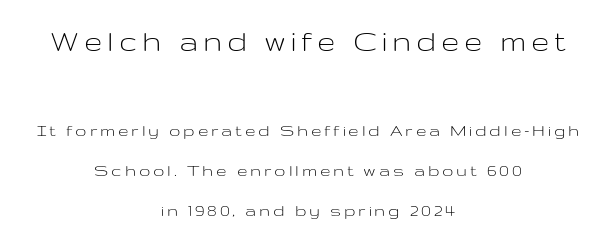
Q: Is the text bold? A: No.
Q: Is the text italic (slanted)? A: No, it is upright.
Q: Is the typeface a serif or a sans-serif typeface? A: Sans-serif.
Q: Is the text underlined? A: No.
Q: How is the paragraph aligned? A: Centered.
Q: Is the spacing between lines tight, normal or loose? A: Loose.
Q: Which block of text is set in a larger size, the first (top) or the second (bottom)? A: The first (top) one.
Q: Width (condensed, normal, or wide)? A: Wide.
Q: Stroke contrast? A: Low.
Q: x-height? A: Medium.
Q: Monospaced? A: No.
